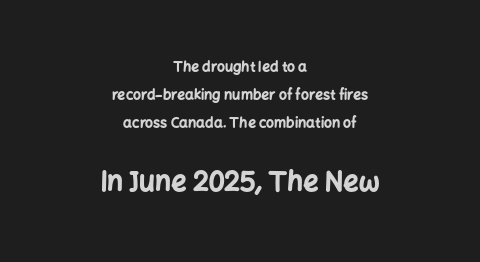
Q: Is the text bold? A: Yes.
Q: Is the text italic (slanted)? A: No, it is upright.
Q: Is the text underlined? A: No.
Q: How is the paragraph aligned? A: Centered.
Q: Is the spacing between letters normal or unusually wide? A: Normal.
Q: Is the spacing between lines tight, normal or loose? A: Loose.
Q: Which block of text is set in a larger size, the first (top) or the second (bottom)? A: The second (bottom) one.
